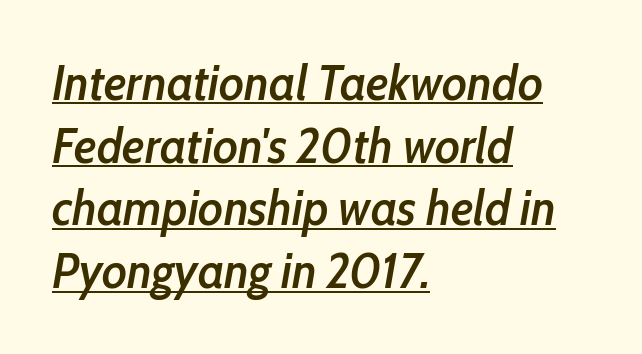
What's the leading like? Ordinary, nothing unusual. Teacher's note: observe the even left margin — that is flush-left alignment. The face used here has a pronounced slope to its letters. The letters are semibold — heavier than regular but short of a full bold. Underlined type.
